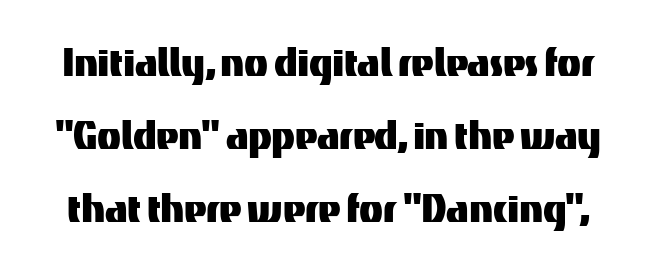
{"serif": "no", "italic": "no", "width": "normal", "stroke_contrast": "medium", "x_height": "medium", "monospaced": "no", "underline": "no", "line_spacing": "normal", "line_spacing_ratio": 1.49, "letter_spacing": "normal", "letter_spacing_em": 0.0, "glyph_px": 49}
